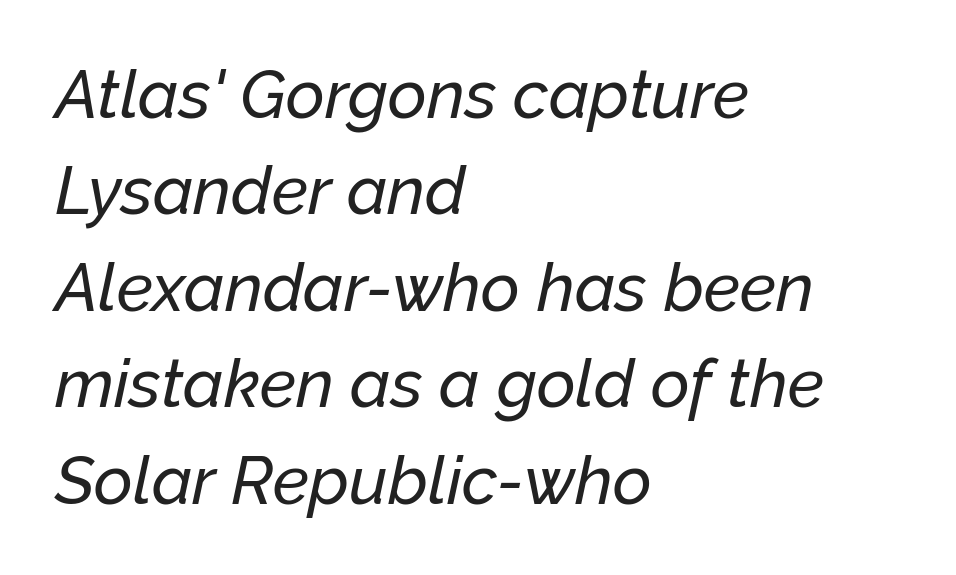
This block has exactly the height ordinary leading produces. Letters rest on an invisible, unmarked baseline. The type is set solid horizontally, with unmodified tracking. Do the characters align in a grid? No, the font is proportional. The passage shown leans; its letterforms are oblique. The lines are quadded left.
